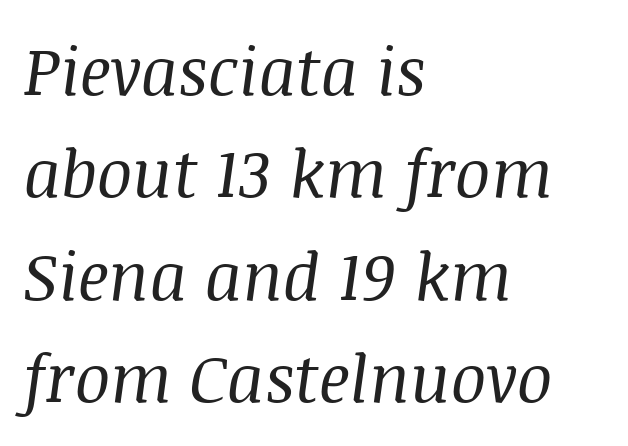
Observe the lean: these are italic letterforms. Vertical spacing — default. Quick note: underline off. Default kerning and tracking; the words read as compact shapes. Leftover space on each line is placed entirely after the last word.
